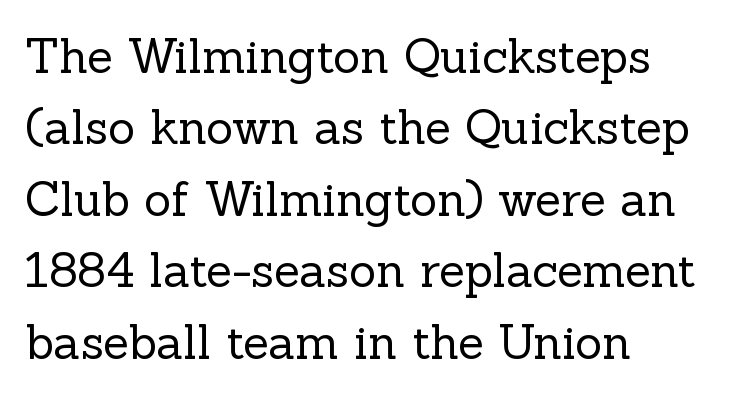
{"serif": "yes", "italic": "no", "bold": "no", "weight": "regular", "width": "normal", "x_height": "medium", "monospaced": "no", "underline": "no", "align": "left", "line_spacing": "normal", "line_spacing_ratio": 1.52, "letter_spacing": "normal", "letter_spacing_em": 0.0, "glyph_px": 47}
